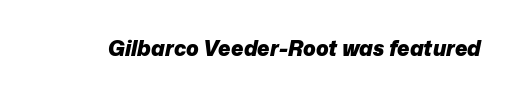
Underlining? Definitely not there. The glyphs have the mass of a bold cut. Is the letter spacing exaggerated? No — it looks like the ordinary default. Slant detected: the letters are inclined.
